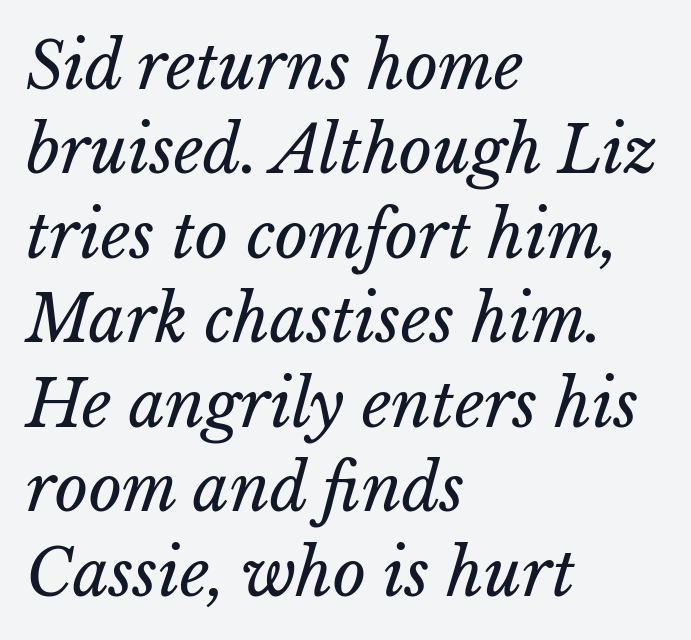
Q: Is the text bold? A: No.
Q: Is the text underlined? A: No.
Q: How is the paragraph aligned? A: Left-aligned.
Q: Is the spacing between letters normal or unusually wide? A: Normal.
Q: Is the spacing between lines tight, normal or loose? A: Normal.
Q: Width (condensed, normal, or wide)? A: Normal.
Q: Stroke contrast? A: Low.
Q: x-height? A: Medium.
Q: Monospaced? A: No.
